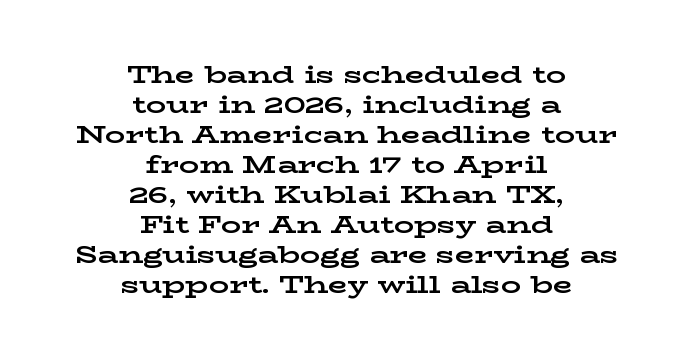
I'd describe the lettering as bold — thick and assertive. The passage shown is not underscored anywhere. The letters sit at their default tracking, neither squeezed nor spread. Neither beginnings nor endings align; midpoints do. This is roman type, the default non-slanted kind.
